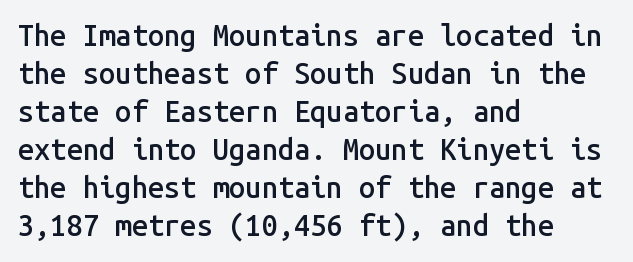
The image shows 29 px semibold sans-serif type, upright, monospaced; set left-aligned, normal line spacing (1.31x), normal letter spacing, not underlined; low stroke contrast and a medium x-height.
